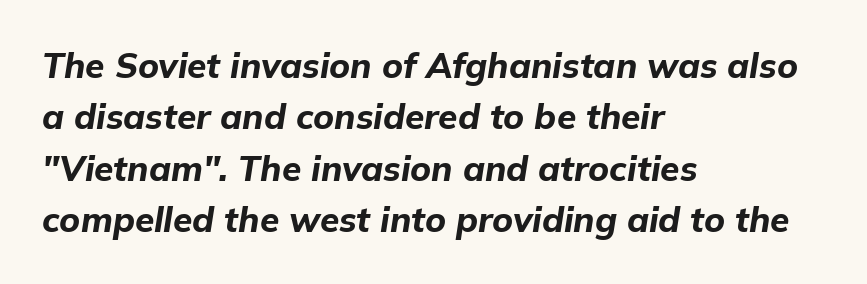
{"italic": "yes", "lean": "right", "slant_degrees": 9, "bold": "yes", "weight": "bold", "width": "normal", "stroke_contrast": "low", "x_height": "medium", "monospaced": "no", "underline": "no", "align": "left", "line_spacing": "normal", "line_spacing_ratio": 1.47, "letter_spacing": "normal", "letter_spacing_em": 0.0, "glyph_px": 35}
